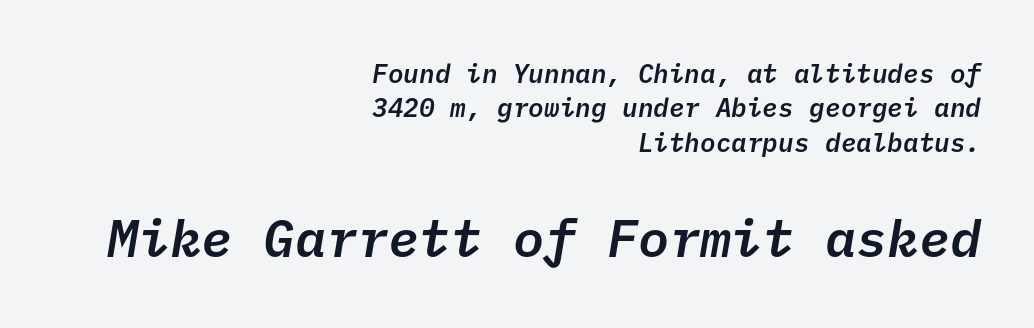
{"serif": "no", "bold": "semi", "weight": "semibold", "width": "normal", "stroke_contrast": "low", "x_height": "medium", "underline": "no", "align": "right", "line_spacing": "normal", "line_spacing_ratio": 1.32, "letter_spacing": "normal", "letter_spacing_em": 0.0, "larger_block": "second", "size_ratio": 2.0, "glyph_px": 52}
